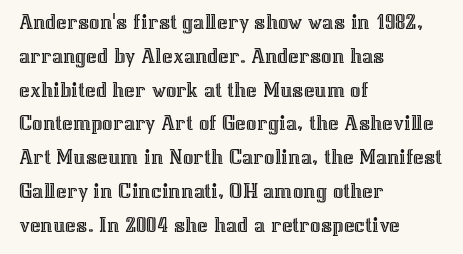
Q: Is the text italic (slanted)? A: No, it is upright.
Q: Is the text underlined? A: No.
Q: How is the paragraph aligned? A: Left-aligned.
Q: Is the spacing between letters normal or unusually wide? A: Normal.
Q: Is the spacing between lines tight, normal or loose? A: Normal.
